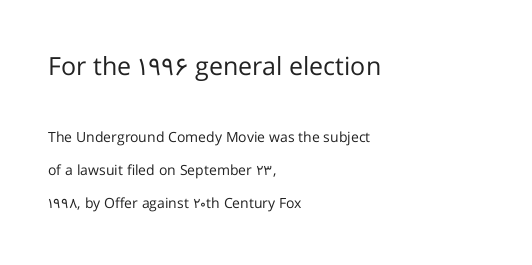
Q: Is the text bold? A: No.
Q: Is the text italic (slanted)? A: No, it is upright.
Q: Is the text underlined? A: No.
Q: How is the paragraph aligned? A: Left-aligned.
Q: Is the spacing between letters normal or unusually wide? A: Normal.
Q: Is the spacing between lines tight, normal or loose? A: Loose.
Q: Which block of text is set in a larger size, the first (top) or the second (bottom)? A: The first (top) one.
